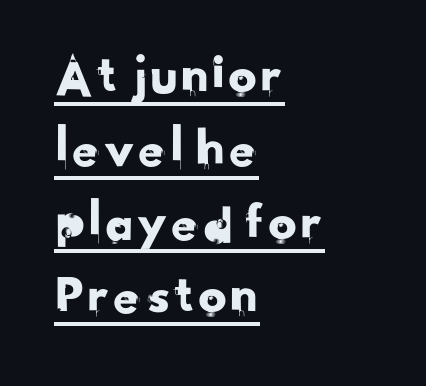
Q: Is the typeface a serif or a sans-serif typeface? A: Sans-serif.
Q: Is the text underlined? A: Yes.
Q: How is the paragraph aligned? A: Left-aligned.
Q: Is the spacing between letters normal or unusually wide? A: Normal.
Q: Is the spacing between lines tight, normal or loose? A: Normal.
Q: Width (condensed, normal, or wide)? A: Normal.
Q: Stroke contrast? A: Low.
Q: x-height? A: Small.
Q: Monospaced? A: No.
